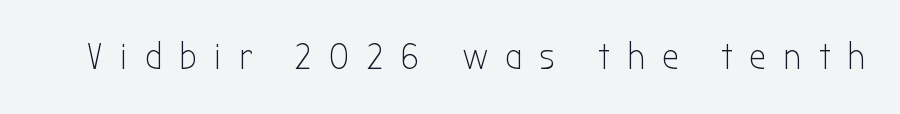
{"serif": "no", "italic": "no", "bold": "no", "weight": "light", "width": "condensed", "stroke_contrast": "low", "x_height": "medium", "monospaced": "no", "underline": "no", "letter_spacing": "wide", "letter_spacing_em": 0.48, "glyph_px": 37}
